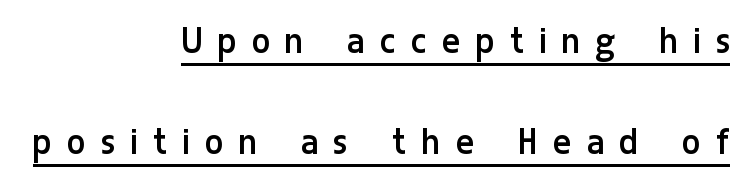
The letters carry no serifs — their stems end cleanly without finishing strokes. The face used here is proportionally spaced, like ordinary book or web type. Which margin do the lines hug? The right one — the left edge is uneven. Short note: letters widely spaced. The vertical gap from one line to the next is large. The weight tops out at a normal text grade.
